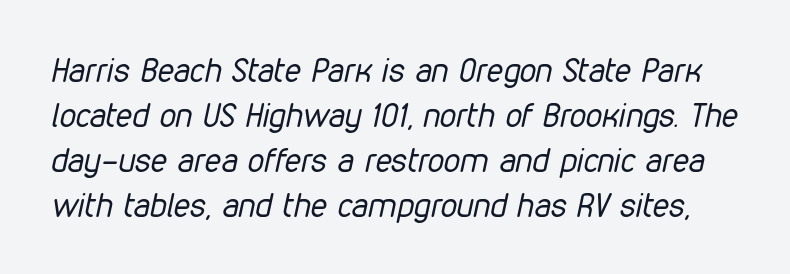
The image shows 33 px regular-weight, condensed type, italic (leaning right); set normal line spacing (1.36x), normal letter spacing, not underlined; low stroke contrast and a medium x-height.
